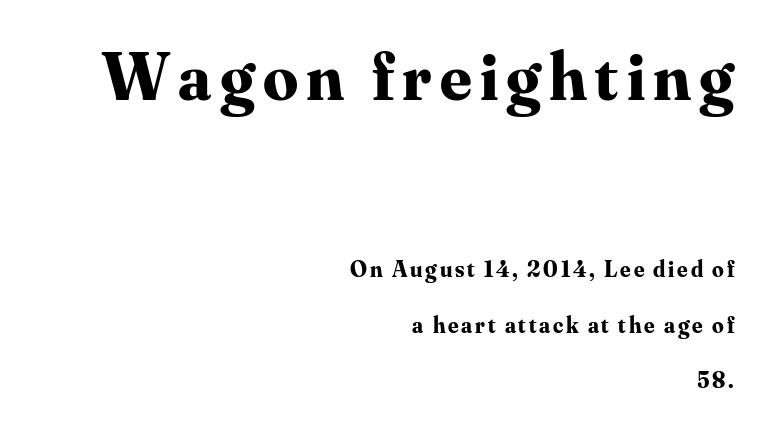
Q: Is the text bold? A: Yes.
Q: Is the text italic (slanted)? A: No, it is upright.
Q: Is the typeface a serif or a sans-serif typeface? A: Serif.
Q: Is the text underlined? A: No.
Q: How is the paragraph aligned? A: Right-aligned.
Q: Is the spacing between lines tight, normal or loose? A: Loose.
Q: Which block of text is set in a larger size, the first (top) or the second (bottom)? A: The first (top) one.
Q: Width (condensed, normal, or wide)? A: Normal.
Q: Stroke contrast? A: Medium.
Q: x-height? A: Small.
Q: Monospaced? A: No.
